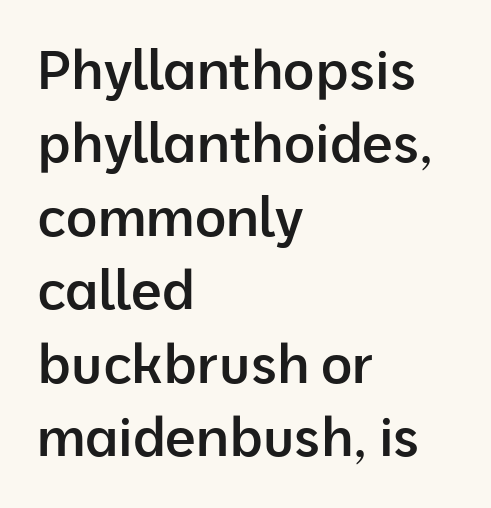
Do the characters align in a grid? No, the font is proportional. Grotesque or geometric, the face here clearly has no serifs. The passage shown is not underscored anywhere. The line texture is even and compact thanks to regular tracking. Students, observe: this is what conventionally led text looks like. The ragged edge is on the right, which tells us the setting is flush left.
